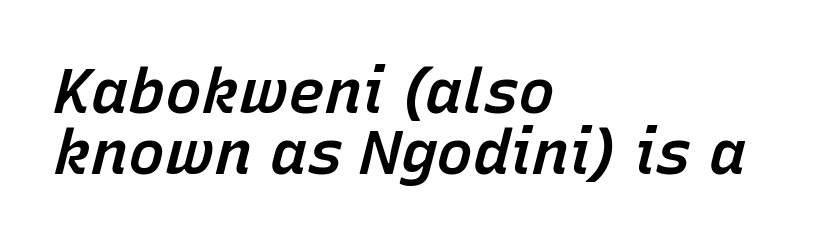
{"italic": "yes", "lean": "right", "slant_degrees": 15, "bold": "semi", "weight": "semibold", "width": "normal", "stroke_contrast": "low", "x_height": "medium", "monospaced": "no", "underline": "no", "align": "left", "line_spacing": "tight", "line_spacing_ratio": 0.99, "letter_spacing": "normal", "letter_spacing_em": 0.0, "glyph_px": 62}
